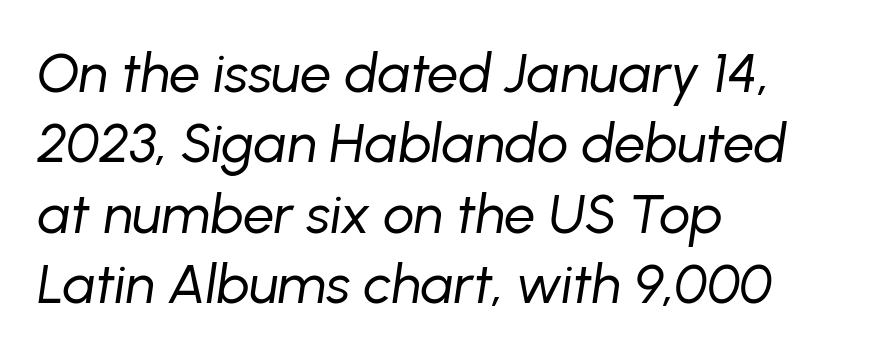
Q: Is the text bold? A: No.
Q: Is the text italic (slanted)? A: Yes, it leans right by about 8 degrees.
Q: Is the text underlined? A: No.
Q: How is the paragraph aligned? A: Left-aligned.
Q: Is the spacing between letters normal or unusually wide? A: Normal.
Q: Is the spacing between lines tight, normal or loose? A: Normal.
Q: Width (condensed, normal, or wide)? A: Normal.
Q: Stroke contrast? A: Low.
Q: x-height? A: Medium.
Q: Monospaced? A: No.
